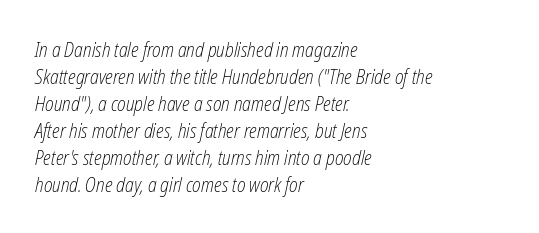
{"italic": "yes", "lean": "right", "slant_degrees": 12, "bold": "no", "underline": "no", "align": "left", "line_spacing": "normal", "line_spacing_ratio": 1.35, "letter_spacing": "normal", "letter_spacing_em": 0.0, "glyph_px": 20}
